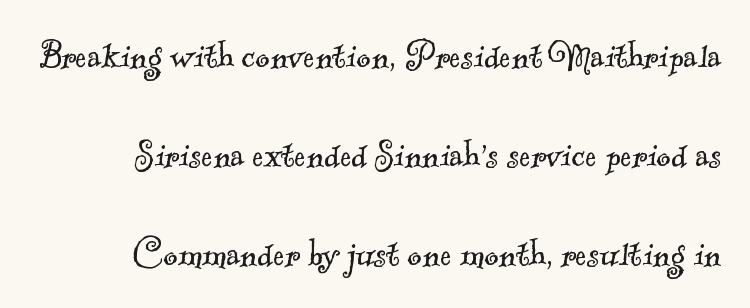
{"serif": "yes", "bold": "no", "weight": "light", "width": "normal", "x_height": "small", "monospaced": "no", "underline": "no", "align": "right", "line_spacing": "loose", "line_spacing_ratio": 2.3, "letter_spacing": "normal", "letter_spacing_em": 0.0, "glyph_px": 43}
